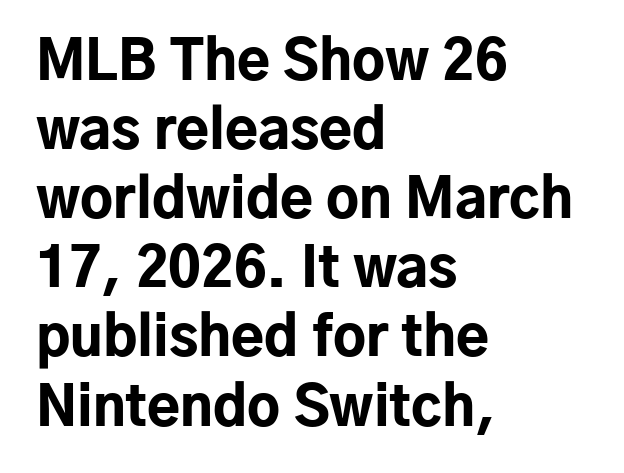
The image shows 54 px bold sans-serif type, upright; set left-aligned, normal line spacing (1.28x), normal letter spacing, not underlined; low stroke contrast and a medium x-height.
